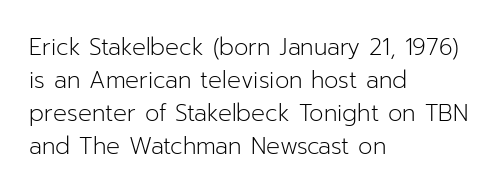
The image shows 23 px text type, upright; set left-aligned, normal line spacing (1.43x), normal letter spacing, not underlined.
